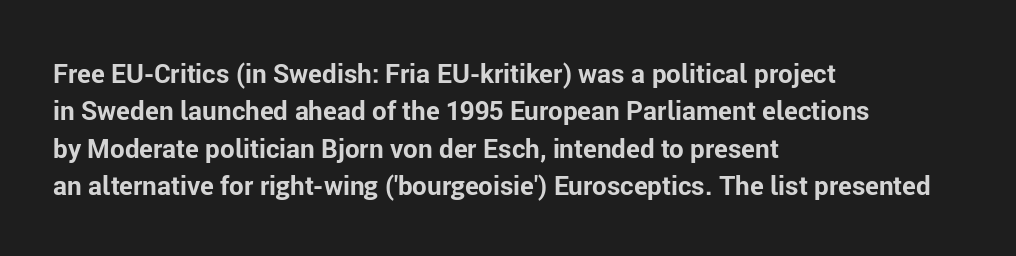
When letters stand straight like this, we call the style roman or upright. A clean baseline with only descenders dipping below it. Horizontally, the lines are justified to the leading edge only. Is there much room between lines? A standard amount, neither cramped nor airy.
